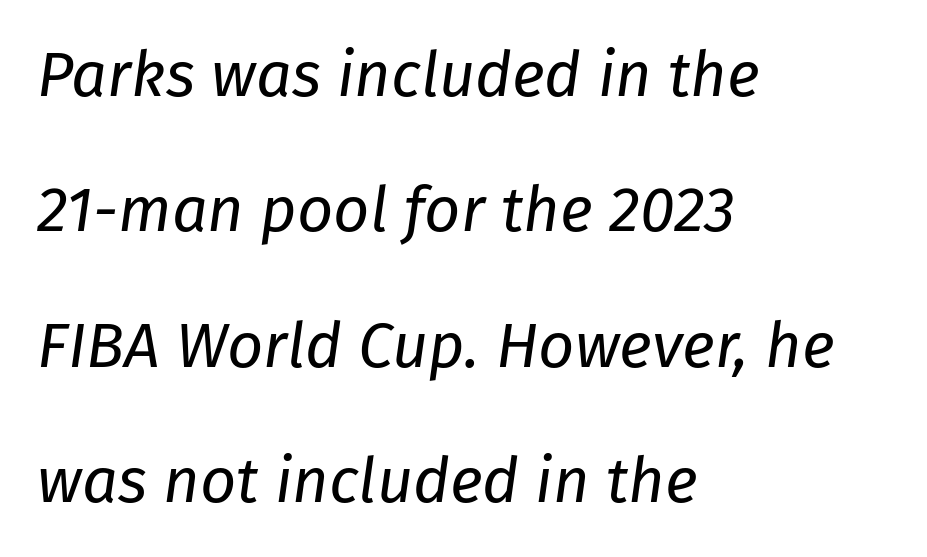
The lines are spread far apart with generous leading. Looks like regular typesetting: each glyph gets only the width it needs. Descenders are the only things crossing below the line. Left-aligned paragraph, ragged on the right. If you drew a line through each stem, it would be angled.
